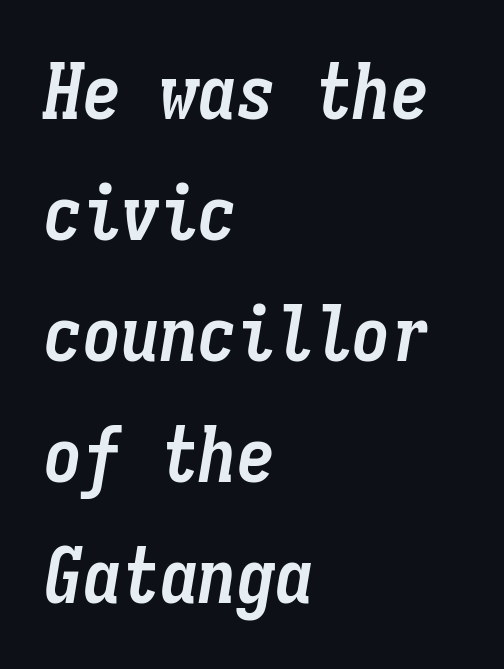
Here the designer chose a console-style face with uniform glyph widths. This sample is left-justified, so line endings fall wherever the words run out. The baseline area is clear. The line-height multiplier appears to be the usual default. Chunky letters — that's bold for sure.
